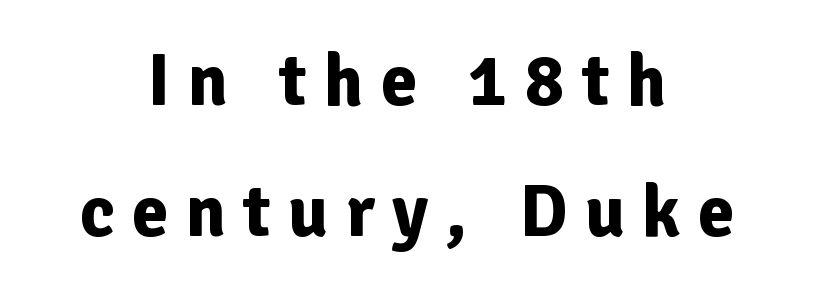
The image shows 73 px bold sans-serif type, upright; set centered, line spacing 1.79x, unusually wide letter spacing (+0.24 em), not underlined; low stroke contrast and a medium x-height.
